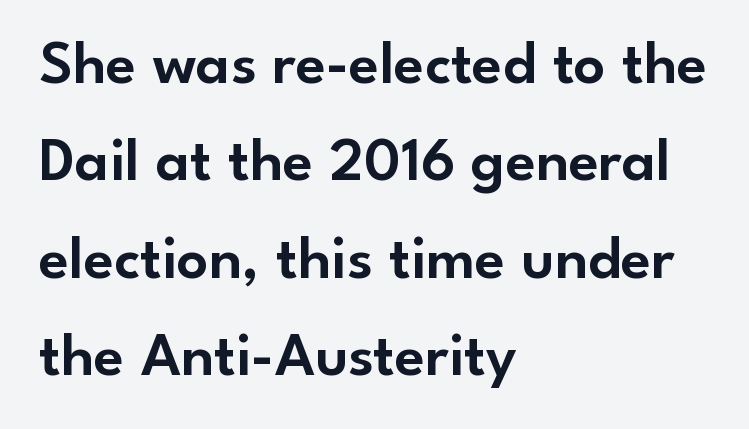
Letter spacing: default. Anything drawn beneath the words? Only blank space. Horizontal bands of white between lines are of average thickness. The rendering uses natural spacing where letterforms have individual widths. The type family on display is of the sans-serif kind.
